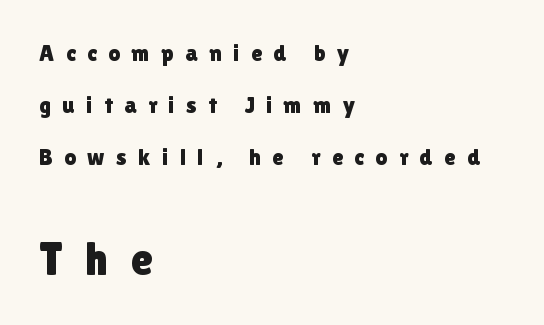
Varying glyph widths throughout — classic text-font behaviour. Check the space under the baseline: it is left empty. This sample uses a sans-serif face. This sample uses expanded letter spacing, leaving extra air between glyphs. Vertical strokes here are truly vertical. Size contrast runs from small at the top to large at the bottom.
